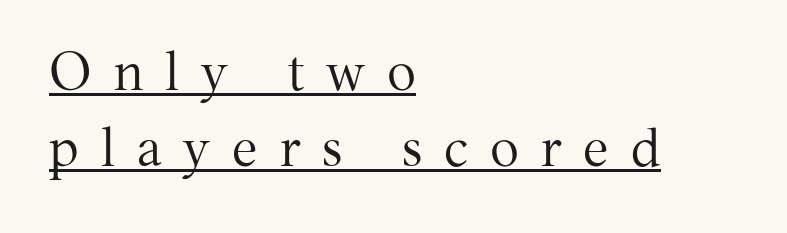
Q: Is the text bold? A: No.
Q: Is the text italic (slanted)? A: No, it is upright.
Q: Is the typeface a serif or a sans-serif typeface? A: Serif.
Q: Is the text underlined? A: Yes.
Q: How is the paragraph aligned? A: Left-aligned.
Q: Is the spacing between letters normal or unusually wide? A: Unusually wide.
Q: Is the spacing between lines tight, normal or loose? A: Normal.
Q: Width (condensed, normal, or wide)? A: Normal.
Q: Stroke contrast? A: Medium.
Q: x-height? A: Medium.
Q: Monospaced? A: No.
